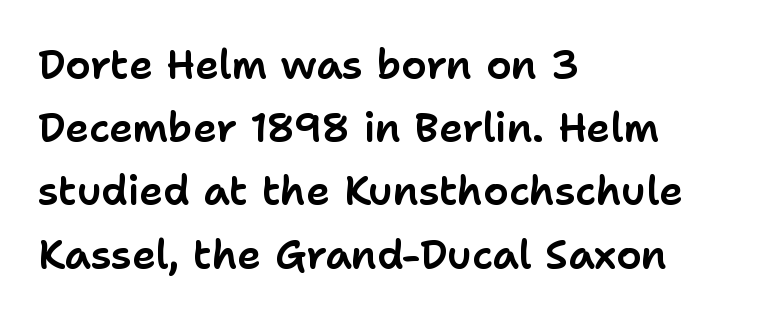
The image shows 40 px sans-serif type, upright; set left-aligned, normal line spacing (1.58x), normal letter spacing, not underlined; low stroke contrast and a medium x-height.
